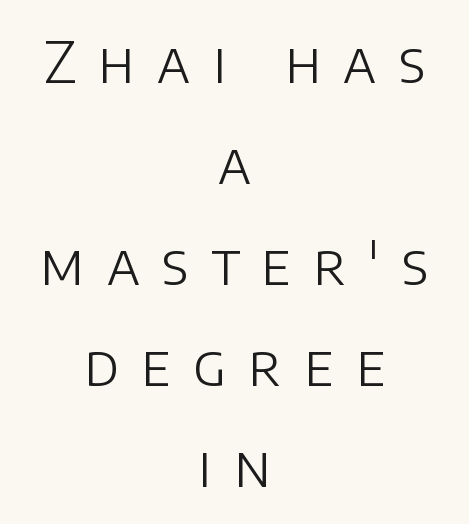
The image shows 57 px light sans-serif type, upright; set centered, line spacing 1.77x, unusually wide letter spacing (+0.39 em), not underlined; low stroke contrast and a large x-height.
